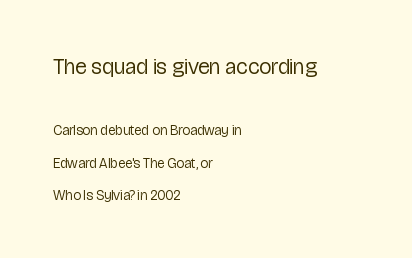
The image shows 22 px text type, upright; set left-aligned, loose line spacing (2.31x), normal letter spacing, not underlined; the first (top) block is 1.57x larger.
